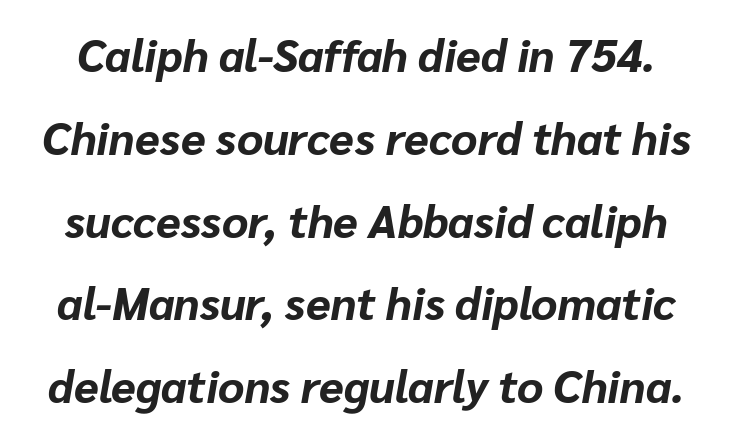
{"italic": "yes", "lean": "right", "slant_degrees": 10, "bold": "yes", "weight": "bold", "width": "normal", "stroke_contrast": "low", "x_height": "medium", "monospaced": "no", "underline": "no", "line_spacing_ratio": 1.84, "letter_spacing": "normal", "letter_spacing_em": 0.0, "glyph_px": 45}
